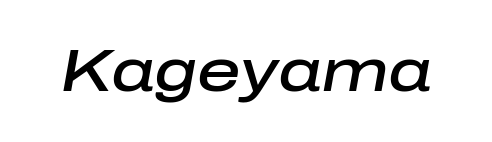
{"italic": "yes", "lean": "right", "slant_degrees": 10, "bold": "semi", "weight": "semibold", "width": "normal", "stroke_contrast": "low", "x_height": "medium", "monospaced": "no", "underline": "no", "letter_spacing": "normal", "letter_spacing_em": 0.0, "glyph_px": 60}
